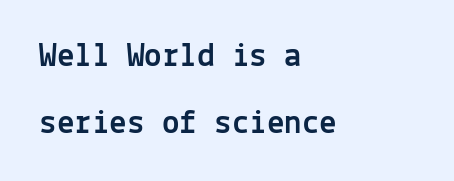
{"serif": "no", "italic": "no", "width": "normal", "x_height": "medium", "monospaced": "yes", "underline": "no", "align": "left", "line_spacing": "loose", "line_spacing_ratio": 1.91, "letter_spacing": "normal", "letter_spacing_em": 0.0, "glyph_px": 35}
